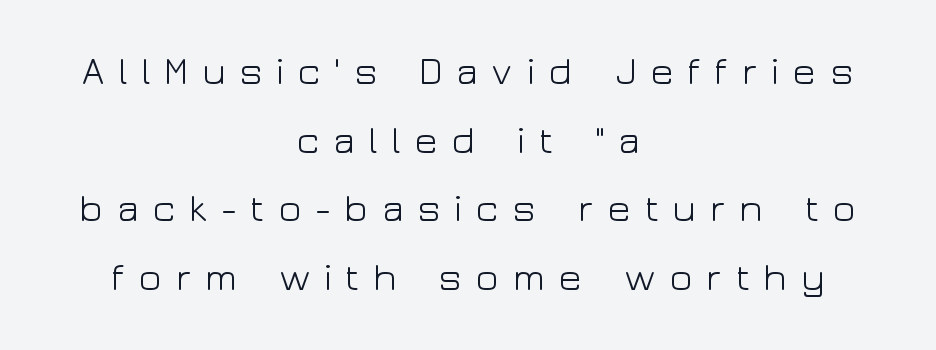
{"serif": "no", "italic": "no", "bold": "no", "weight": "light", "width": "wide", "stroke_contrast": "low", "x_height": "medium", "monospaced": "no", "underline": "no", "align": "center", "line_spacing_ratio": 1.76, "letter_spacing": "wide", "letter_spacing_em": 0.33, "glyph_px": 39}
